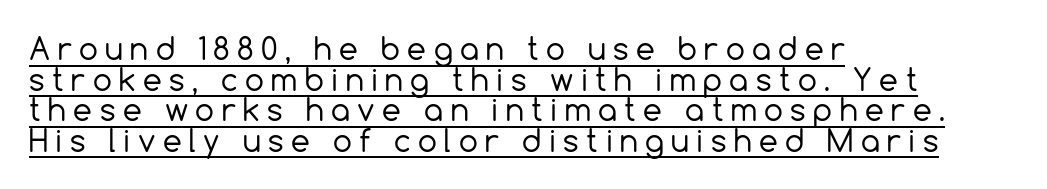
The image shows 30 px regular-weight sans-serif type, upright; set left-aligned, tight line spacing (1.02x), unusually wide letter spacing (+0.25 em), underlined; a medium x-height.
